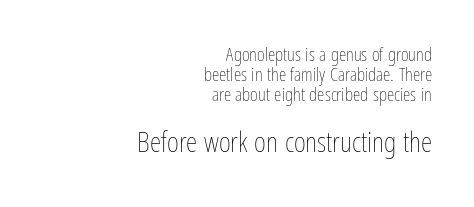
The lettering stays uniformly vertical, giving the passage a roman look. The passage shown is not bold in any degree. Caption: standard tracking, unaltered. Varying glyph widths throughout — classic text-font behaviour. The emphasis by scale lands on block number two, below. The strip under each line holds only bare page.
